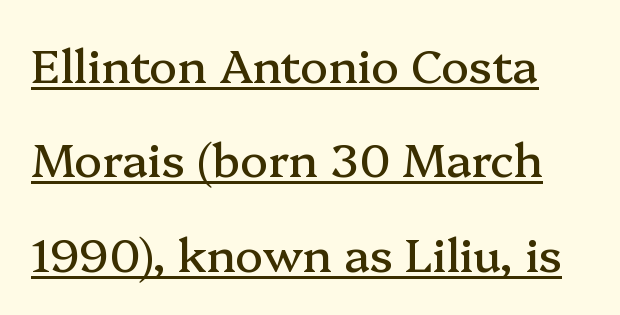
{"serif": "yes", "italic": "no", "width": "normal", "stroke_contrast": "medium", "x_height": "medium", "monospaced": "no", "underline": "yes", "line_spacing": "loose", "line_spacing_ratio": 2.05, "letter_spacing": "normal", "letter_spacing_em": 0.0, "glyph_px": 46}
